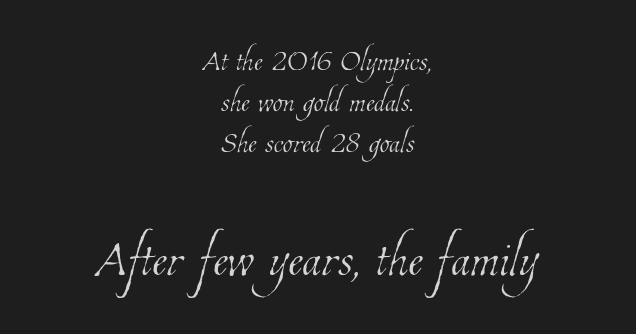
Q: Is the text bold? A: No.
Q: Is the text underlined? A: No.
Q: How is the paragraph aligned? A: Centered.
Q: Is the spacing between letters normal or unusually wide? A: Normal.
Q: Is the spacing between lines tight, normal or loose? A: Tight.
Q: Which block of text is set in a larger size, the first (top) or the second (bottom)? A: The second (bottom) one.
Q: Width (condensed, normal, or wide)? A: Condensed.
Q: Stroke contrast? A: Low.
Q: x-height? A: Medium.
Q: Monospaced? A: No.
